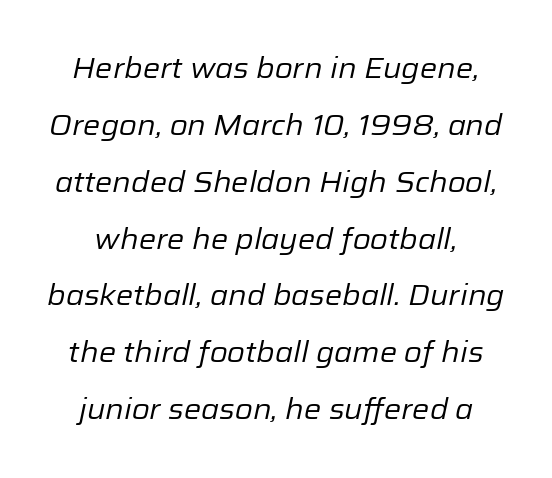
The image shows 29 px regular-weight type, italic (leaning right); set loose line spacing (1.96x), normal letter spacing, not underlined; low stroke contrast and a medium x-height.
